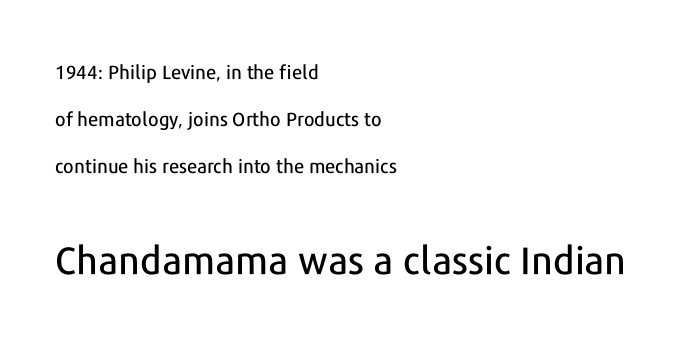
{"serif": "no", "italic": "no", "width": "normal", "stroke_contrast": "low", "x_height": "medium", "monospaced": "no", "underline": "no", "align": "left", "line_spacing": "loose", "line_spacing_ratio": 2.48, "letter_spacing": "normal", "letter_spacing_em": 0.0, "larger_block": "second", "size_ratio": 2.0, "glyph_px": 38}
